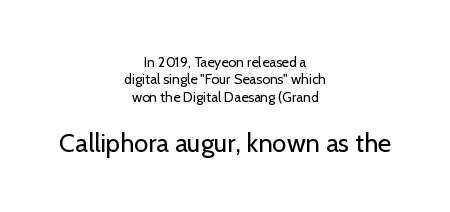
The lower block of text is set noticeably larger than the block above it. Compared with a flush-left layout, this one balances lines on the center instead. The line texture is even and compact thanks to regular tracking. Just letters on the line, the space beneath them empty. Posture: vertical.
